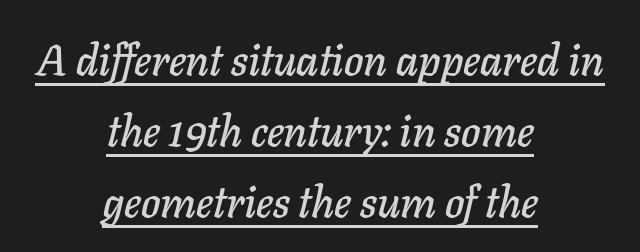
You can tell it's italic because the verticals aren't actually vertical. A student would call this center alignment; a typographer would say set centered. Looks like regular typesetting: each glyph gets only the width it needs. Characters follow at the spacing the type designer built in. Every word sits above its own underline. Does the leading feel generous? No, just average.
